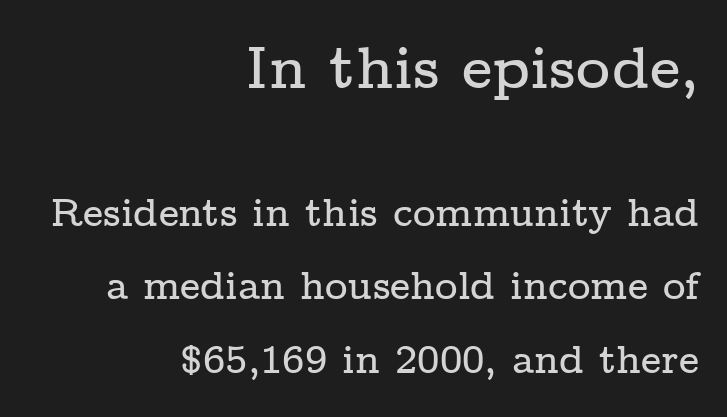
The specimen omits any rule beneath the text block's lines. The lines are quadded right. These lines are rendered in a variable-pitch font. Between one letter and the next there's only the usual sliver of space. Quick note: not italic, upright.
